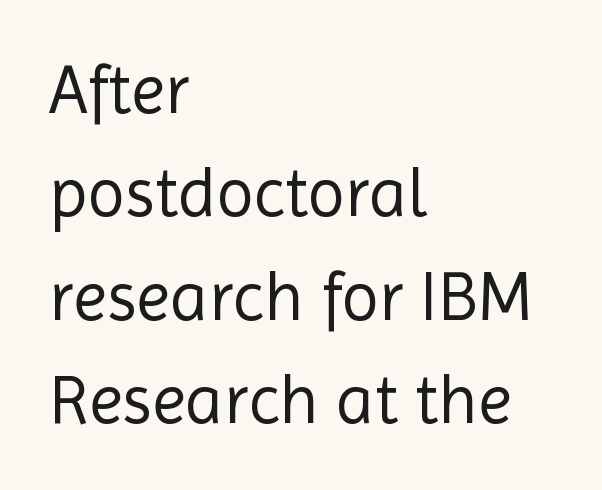
{"serif": "no", "italic": "no", "bold": "no", "weight": "regular", "width": "normal", "x_height": "medium", "monospaced": "no", "underline": "no", "align": "left", "line_spacing": "normal", "line_spacing_ratio": 1.5, "letter_spacing": "normal", "letter_spacing_em": 0.0, "glyph_px": 69}
